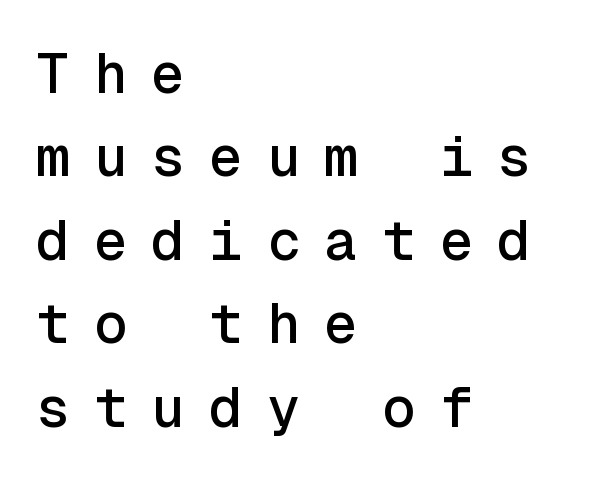
Q: Is the text italic (slanted)? A: No, it is upright.
Q: Is the typeface a serif or a sans-serif typeface? A: Sans-serif.
Q: Is the text underlined? A: No.
Q: How is the paragraph aligned? A: Left-aligned.
Q: Is the spacing between letters normal or unusually wide? A: Unusually wide.
Q: Is the spacing between lines tight, normal or loose? A: Normal.
Q: Width (condensed, normal, or wide)? A: Normal.
Q: x-height? A: Medium.
Q: Monospaced? A: Yes.
